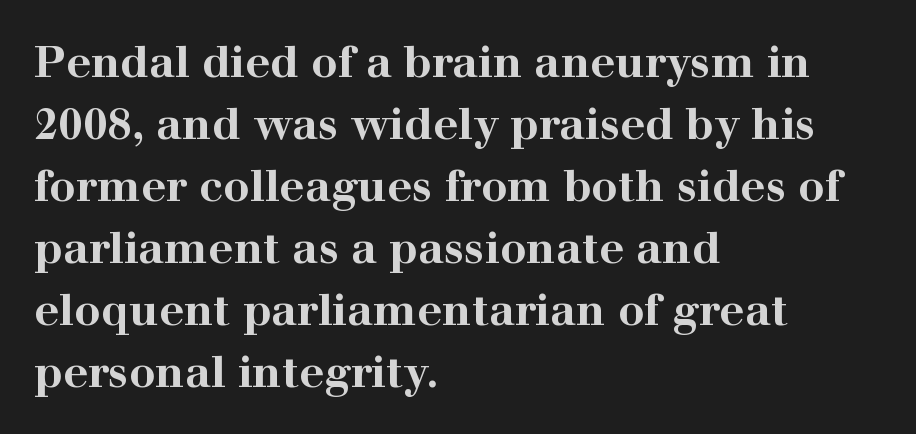
The image shows 44 px bold, wide serif type, upright; set left-aligned, normal line spacing (1.41x), normal letter spacing, not underlined; high stroke contrast and a medium x-height.
